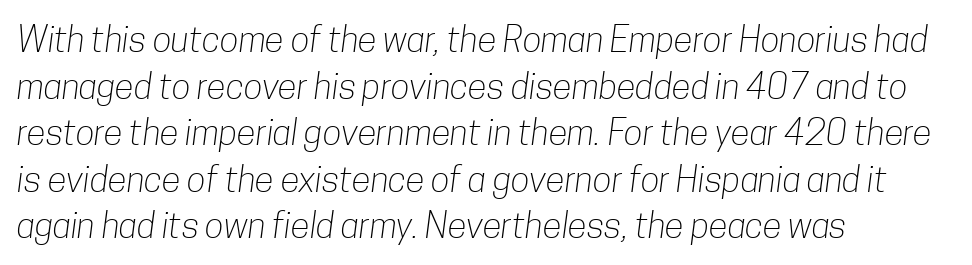
{"serif": "no", "bold": "no", "weight": "light", "width": "condensed", "stroke_contrast": "low", "x_height": "medium", "monospaced": "no", "underline": "no", "align": "left", "line_spacing": "normal", "line_spacing_ratio": 1.33, "letter_spacing": "normal", "letter_spacing_em": 0.0, "glyph_px": 35}
